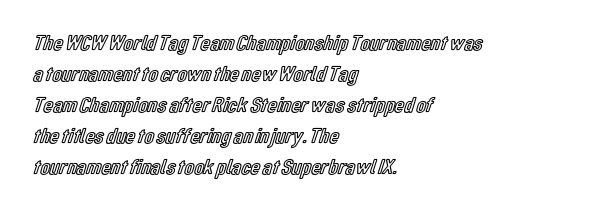
Q: Is the text italic (slanted)? A: Yes.
Q: Is the text underlined? A: No.
Q: How is the paragraph aligned? A: Left-aligned.
Q: Is the spacing between letters normal or unusually wide? A: Normal.
Q: Is the spacing between lines tight, normal or loose? A: Normal.
